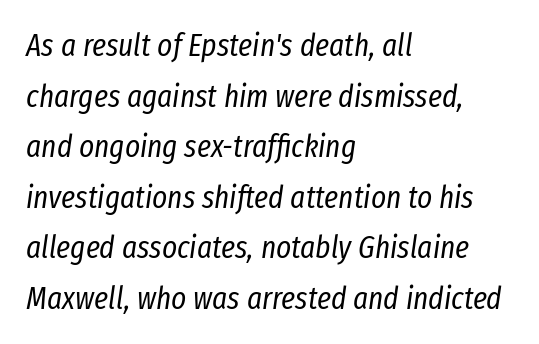
No extra ink here — the face is not bold. Type without underlining. Do the characters align in a grid? No, the font is proportional. Leading matches the norm, producing a regular column.
